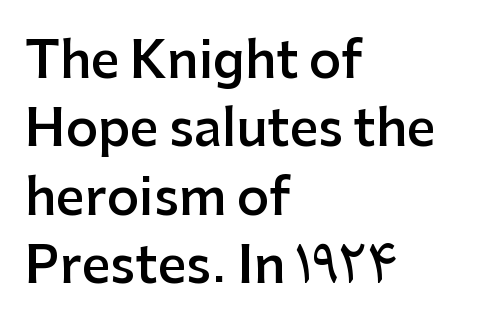
Does the lettering tilt? It doesn't — this is upright. The foot of each line stays bare and open. Do the characters align in a grid? No, the font is proportional. Characters follow at the spacing the type designer built in.
